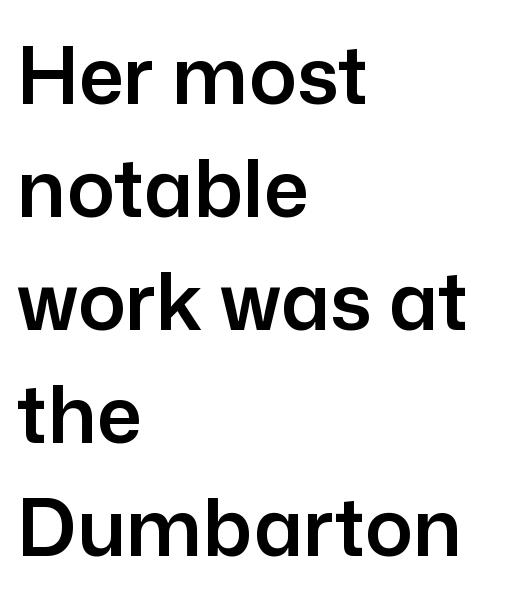
{"serif": "no", "italic": "no", "width": "normal", "stroke_contrast": "low", "x_height": "medium", "monospaced": "no", "underline": "no", "align": "left", "line_spacing": "normal", "line_spacing_ratio": 1.43, "letter_spacing": "normal", "letter_spacing_em": 0.0, "glyph_px": 79}
